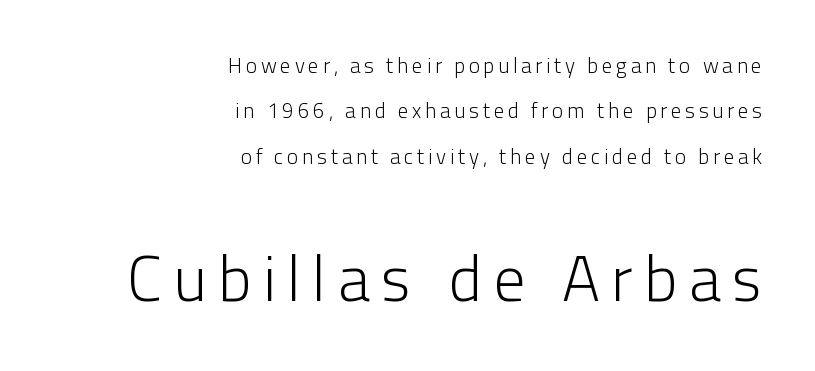
Q: Is the text bold? A: No.
Q: Is the text italic (slanted)? A: No, it is upright.
Q: Is the typeface a serif or a sans-serif typeface? A: Sans-serif.
Q: Is the text underlined? A: No.
Q: How is the paragraph aligned? A: Right-aligned.
Q: Is the spacing between lines tight, normal or loose? A: Loose.
Q: Which block of text is set in a larger size, the first (top) or the second (bottom)? A: The second (bottom) one.
Q: Width (condensed, normal, or wide)? A: Normal.
Q: Stroke contrast? A: Low.
Q: x-height? A: Medium.
Q: Monospaced? A: No.
